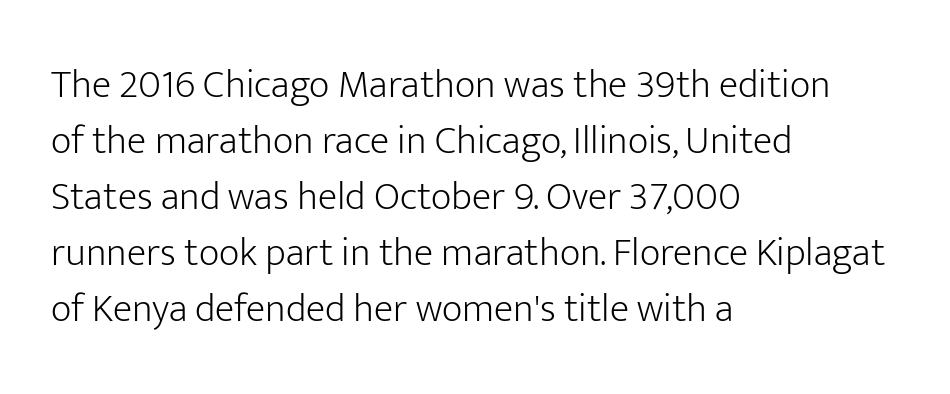
The rag falls on the right side of this text block. Caption: standard tracking, unaltered. Character widths vary here, with narrow letters taking less room than wide ones. A typesetter would mark this as roman, not italic. Is the type heavy? It reads as light-to-regular instead. Students, observe: this is what conventionally led text looks like.
